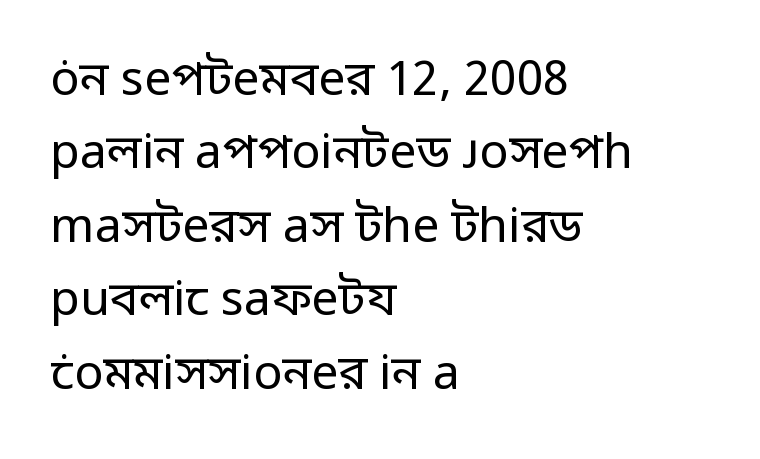
This is sans-serif lettering, the kind often seen on screens and signage. Here the designer chose a conventional face with non-uniform glyph widths. The weight would be labelled regular, book, light, or lighter still. A normal amount of white space separates one row of letters from the next.
